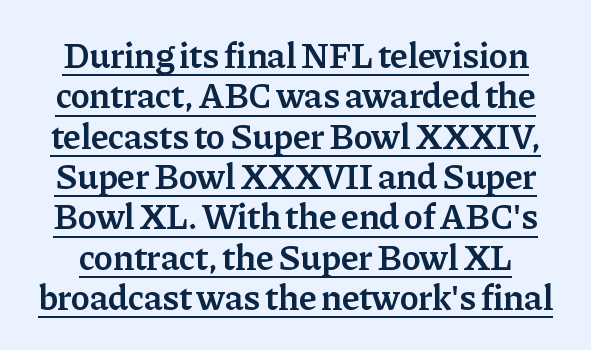
Q: Is the text bold? A: Semi-bold.
Q: Is the text italic (slanted)? A: No, it is upright.
Q: Is the typeface a serif or a sans-serif typeface? A: Serif.
Q: Is the text underlined? A: Yes.
Q: Is the spacing between letters normal or unusually wide? A: Normal.
Q: Is the spacing between lines tight, normal or loose? A: Tight.
Q: Width (condensed, normal, or wide)? A: Normal.
Q: Stroke contrast? A: Low.
Q: x-height? A: Medium.
Q: Monospaced? A: No.
